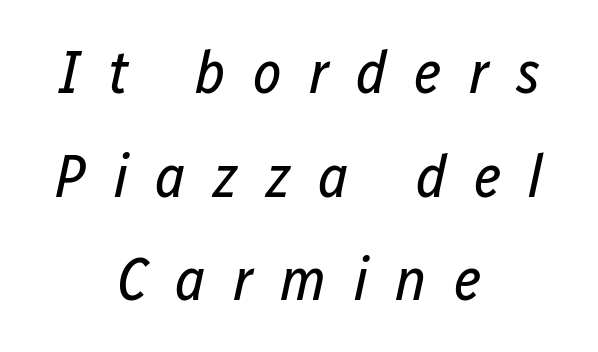
The image shows 61 px regular-weight, condensed type, italic (leaning right); set centered, normal line spacing (1.7x), unusually wide letter spacing (+0.45 em), not underlined; low stroke contrast and a medium x-height.
